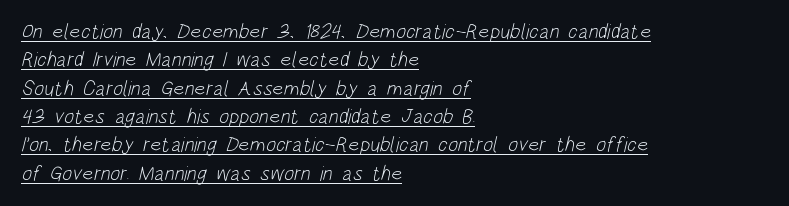
Q: Is the text bold? A: No.
Q: Is the text underlined? A: Yes.
Q: How is the paragraph aligned? A: Left-aligned.
Q: Is the spacing between letters normal or unusually wide? A: Normal.
Q: Is the spacing between lines tight, normal or loose? A: Normal.
